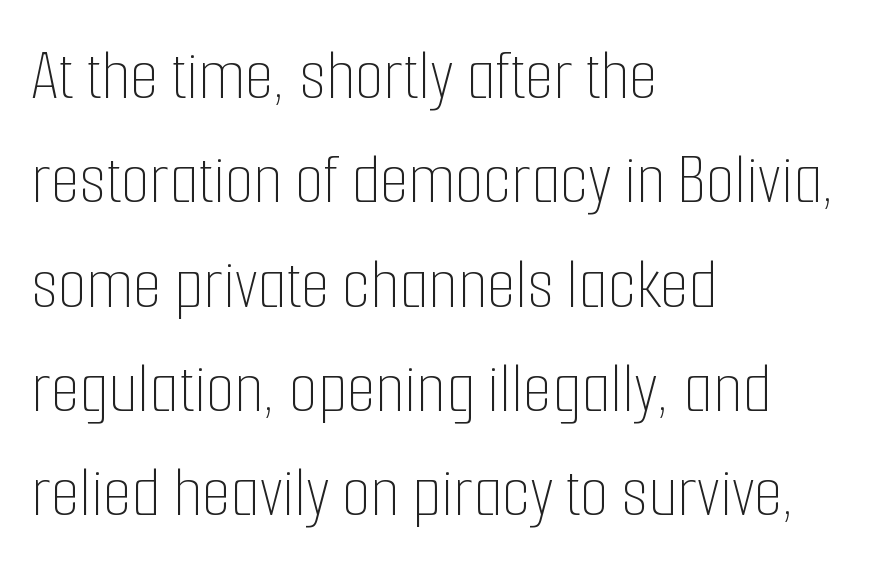
{"italic": "no", "bold": "no", "weight": "thin", "width": "condensed", "stroke_contrast": "low", "x_height": "medium", "monospaced": "no", "underline": "no", "align": "left", "line_spacing": "normal", "line_spacing_ratio": 1.41, "letter_spacing": "normal", "letter_spacing_em": 0.0, "glyph_px": 74}
